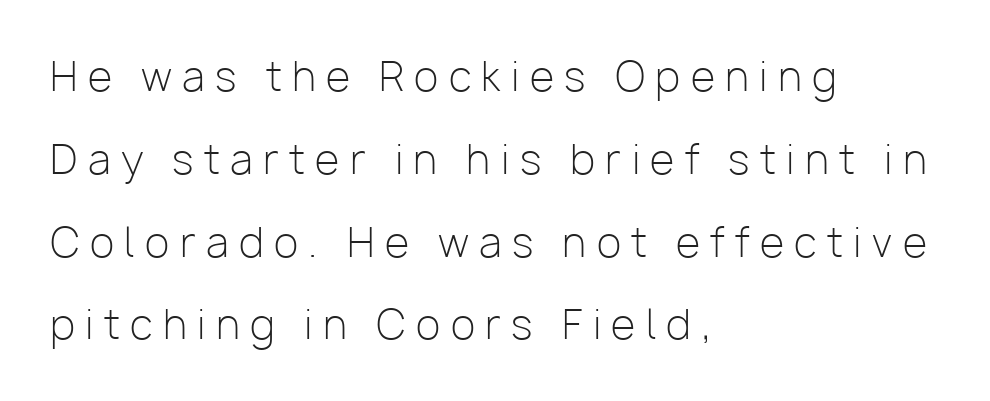
Q: Is the text bold? A: No.
Q: Is the text italic (slanted)? A: No, it is upright.
Q: Is the typeface a serif or a sans-serif typeface? A: Sans-serif.
Q: Is the text underlined? A: No.
Q: How is the paragraph aligned? A: Left-aligned.
Q: Is the spacing between letters normal or unusually wide? A: Unusually wide.
Q: Is the spacing between lines tight, normal or loose? A: Loose.
Q: Width (condensed, normal, or wide)? A: Normal.
Q: Stroke contrast? A: Low.
Q: x-height? A: Medium.
Q: Monospaced? A: No.
